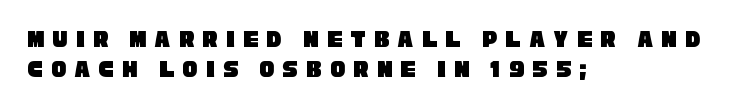
{"underline": "no", "align": "left", "line_spacing_ratio": 1.19, "letter_spacing": "wide", "letter_spacing_em": 0.33, "glyph_px": 25}
